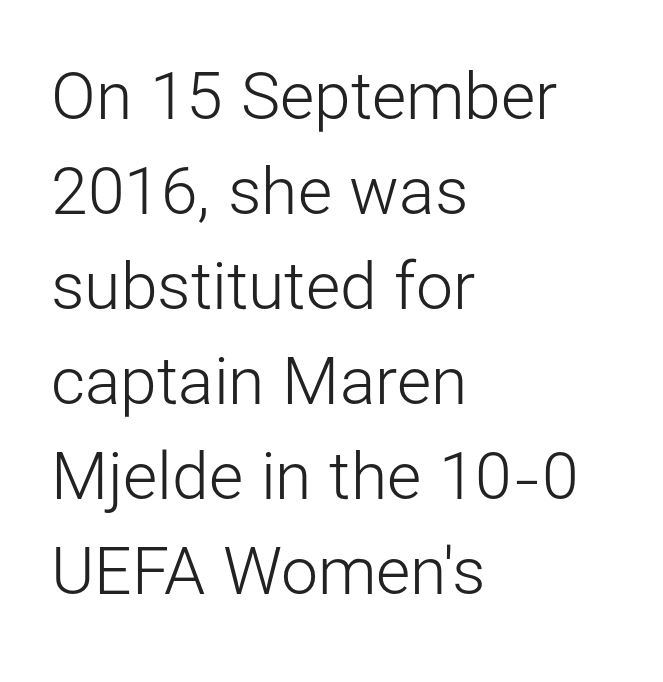
The image shows 66 px light sans-serif type, upright; set left-aligned, normal line spacing (1.44x), normal letter spacing, not underlined; low stroke contrast and a medium x-height.
